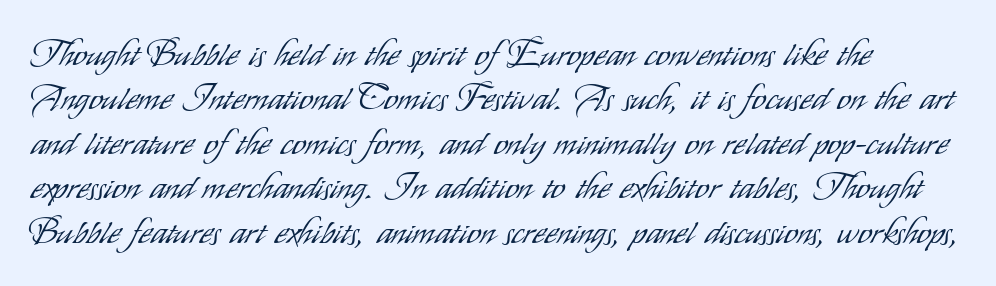
Q: Is the text bold? A: No.
Q: Is the text italic (slanted)? A: Yes.
Q: Is the typeface a serif or a sans-serif typeface? A: Sans-serif.
Q: Is the text underlined? A: No.
Q: How is the paragraph aligned? A: Left-aligned.
Q: Is the spacing between letters normal or unusually wide? A: Normal.
Q: Is the spacing between lines tight, normal or loose? A: Normal.
Q: Width (condensed, normal, or wide)? A: Condensed.
Q: Stroke contrast? A: Low.
Q: x-height? A: Small.
Q: Monospaced? A: No.
